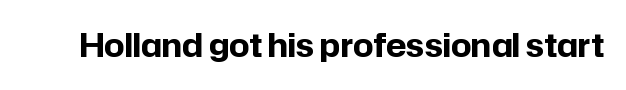
{"serif": "no", "italic": "no", "bold": "yes", "weight": "bold", "width": "normal", "stroke_contrast": "low", "x_height": "medium", "monospaced": "no", "underline": "no", "letter_spacing": "normal", "letter_spacing_em": 0.0, "glyph_px": 32}
